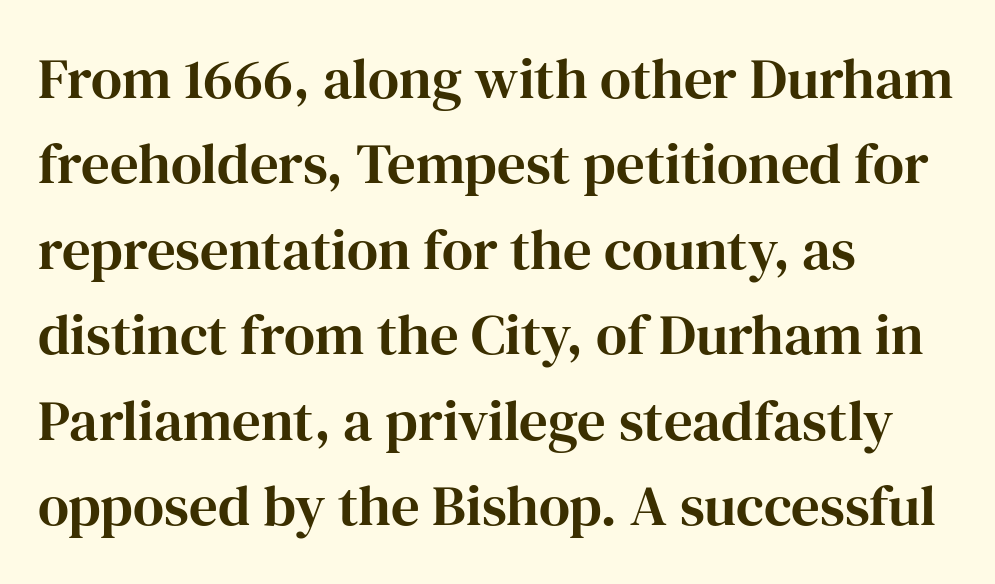
The image shows 57 px serif type, upright; set left-aligned, normal line spacing (1.5x), normal letter spacing, not underlined; high stroke contrast and a medium x-height.
